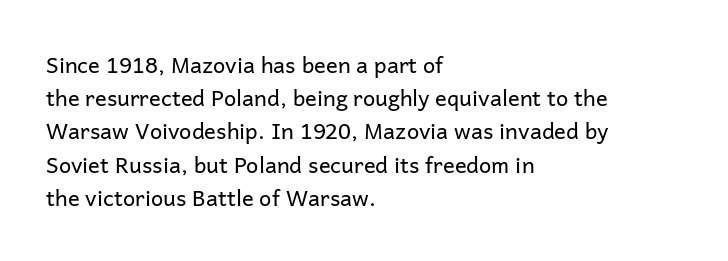
{"italic": "no", "bold": "no", "underline": "no", "align": "left", "line_spacing": "normal", "line_spacing_ratio": 1.51, "letter_spacing": "normal", "letter_spacing_em": 0.0, "glyph_px": 22}
